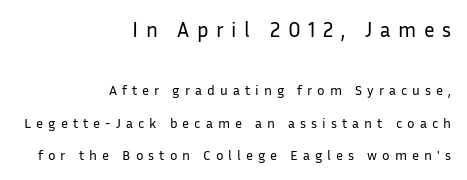
{"italic": "no", "bold": "no", "underline": "no", "align": "right", "line_spacing": "loose", "line_spacing_ratio": 2.31, "letter_spacing": "wide", "letter_spacing_em": 0.36, "larger_block": "first", "size_ratio": 1.5, "glyph_px": 21}
